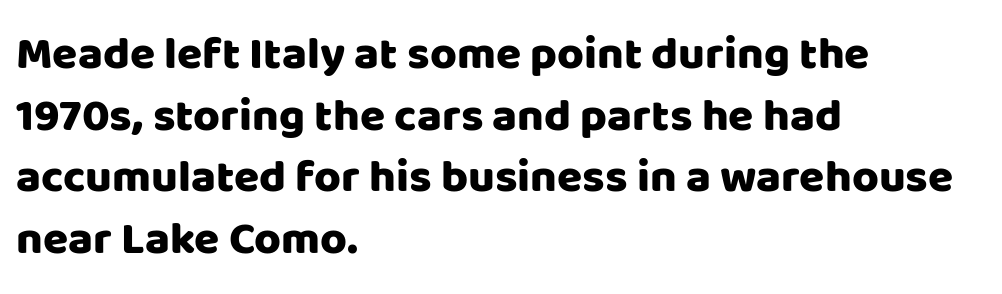
The image shows 46 px sans-serif type, upright; set left-aligned, normal line spacing (1.34x), normal letter spacing, not underlined; low stroke contrast and a large x-height.
